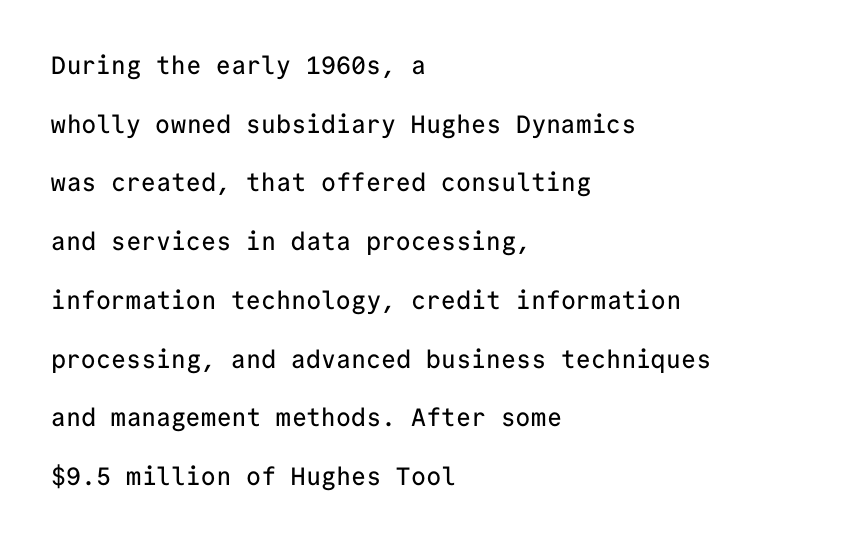
The image shows 25 px text type, upright; set left-aligned, loose line spacing (2.35x), normal letter spacing, not underlined.
